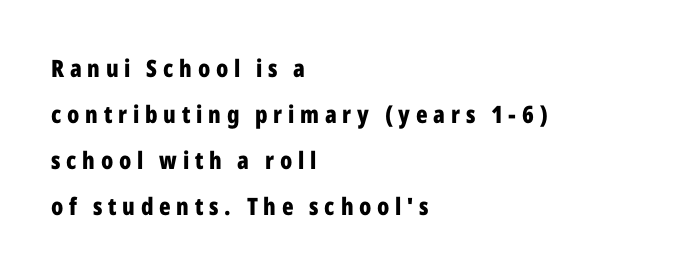
The image shows 24 px bold type, upright; set left-aligned, loose line spacing (1.92x), unusually wide letter spacing (+0.24 em), not underlined.
